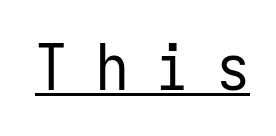
Q: Is the text bold? A: No.
Q: Is the text italic (slanted)? A: No, it is upright.
Q: Is the typeface a serif or a sans-serif typeface? A: Sans-serif.
Q: Is the text underlined? A: Yes.
Q: Is the spacing between letters normal or unusually wide? A: Unusually wide.
Q: Width (condensed, normal, or wide)? A: Condensed.
Q: Stroke contrast? A: Low.
Q: x-height? A: Medium.
Q: Monospaced? A: Yes.
